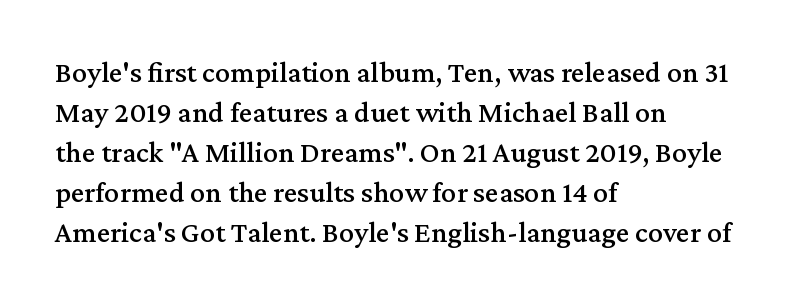
{"serif": "yes", "italic": "no", "width": "normal", "stroke_contrast": "medium", "x_height": "medium", "monospaced": "no", "underline": "no", "align": "left", "line_spacing": "normal", "line_spacing_ratio": 1.33, "letter_spacing": "normal", "letter_spacing_em": 0.0, "glyph_px": 30}
